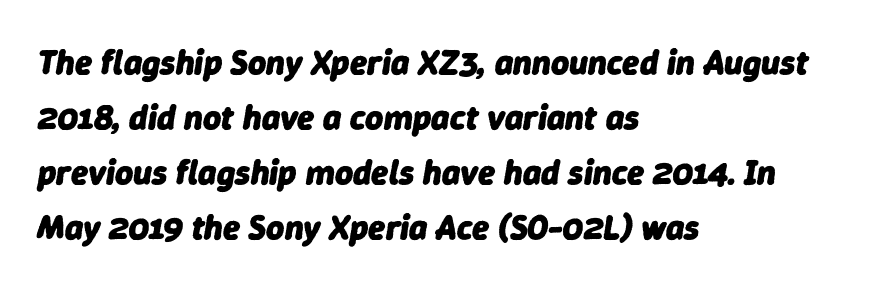
Q: Is the text bold? A: Yes.
Q: Is the text italic (slanted)? A: Yes, it leans right by about 9 degrees.
Q: Is the text underlined? A: No.
Q: How is the paragraph aligned? A: Left-aligned.
Q: Is the spacing between letters normal or unusually wide? A: Normal.
Q: Is the spacing between lines tight, normal or loose? A: Normal.
Q: Width (condensed, normal, or wide)? A: Normal.
Q: Stroke contrast? A: Low.
Q: x-height? A: Medium.
Q: Monospaced? A: No.
